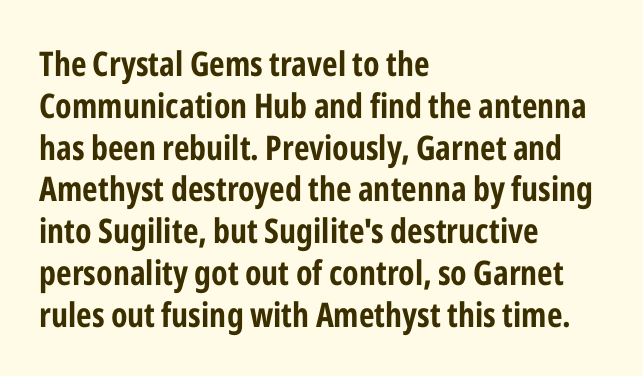
The image shows 34 px condensed sans-serif type, upright; set left-aligned, line spacing 1.23x, normal letter spacing, not underlined; low stroke contrast and a medium x-height.
